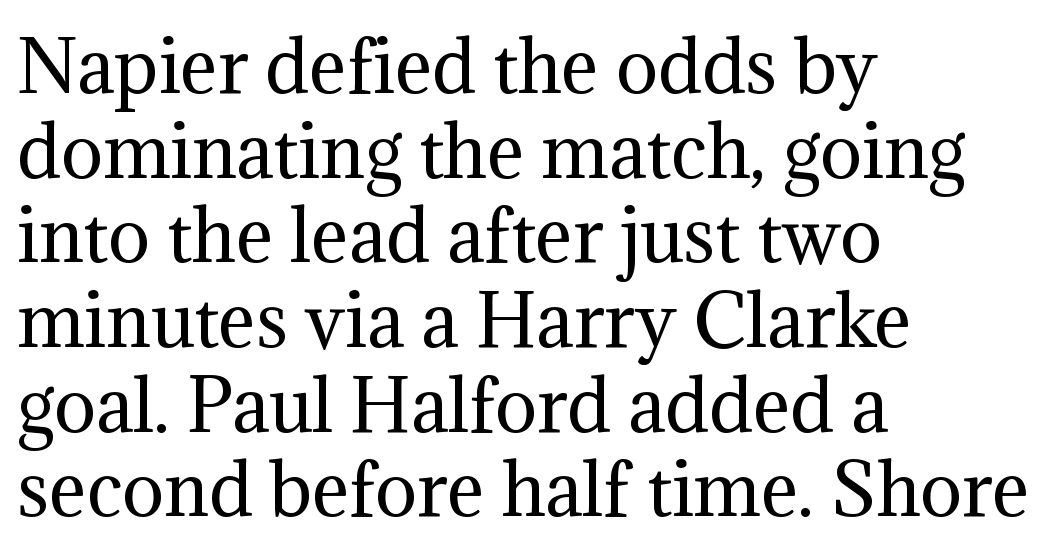
The space beneath each line is pristine and unruled. Default kerning and tracking; the words read as compact shapes. Style check: upright. Horizontally, the lines are justified to the leading edge only.
